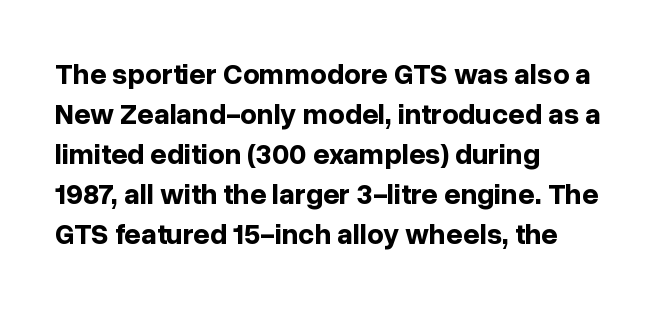
The strokes are fattened all the way to bold. The passage shown is typeset with a sans-serif family. A roman cut, with each character standing at attention. Spacing verdict: proportional, widths tailored to each character. Decoration check: the copy has no underline. What stands out about the letter spacing? Nothing — it is the standard amount.
